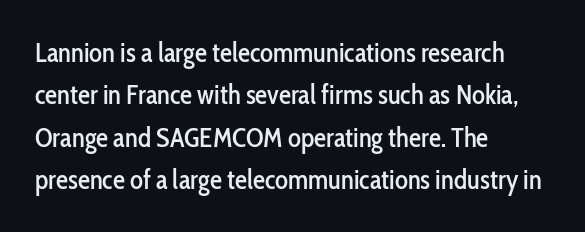
Successive baselines arrive at the customary interval. Tall strokes in this sample are plumb rather than angled. Where is the straight margin? On the left. Lines of text with bare space underneath. Each word holds together tightly as a unit, with standard inter-letter gaps.
